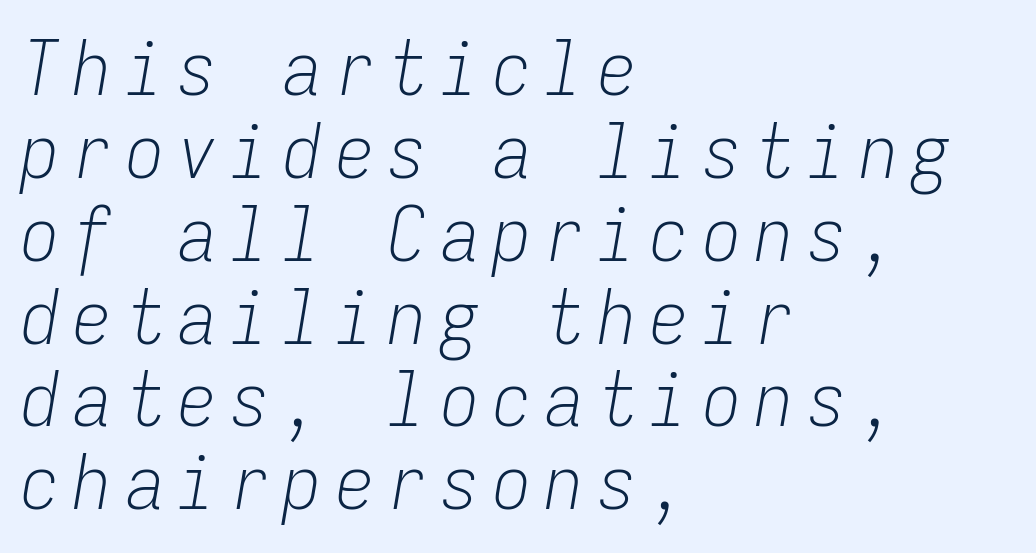
Q: Is the text bold? A: No.
Q: Is the text italic (slanted)? A: Yes, it leans right by about 9 degrees.
Q: Is the text underlined? A: No.
Q: How is the paragraph aligned? A: Left-aligned.
Q: Is the spacing between lines tight, normal or loose? A: Tight.
Q: Width (condensed, normal, or wide)? A: Condensed.
Q: Stroke contrast? A: Low.
Q: x-height? A: Medium.
Q: Monospaced? A: Yes.
